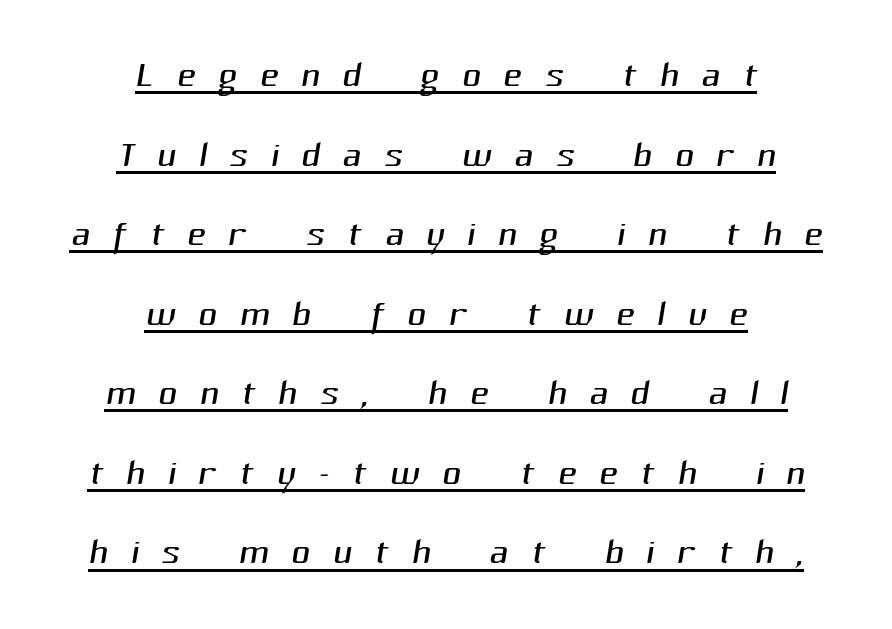
The image shows 52 px light sans-serif type; set centered, normal line spacing (1.53x), unusually wide letter spacing (+0.43 em), underlined; medium stroke contrast and a medium x-height.
